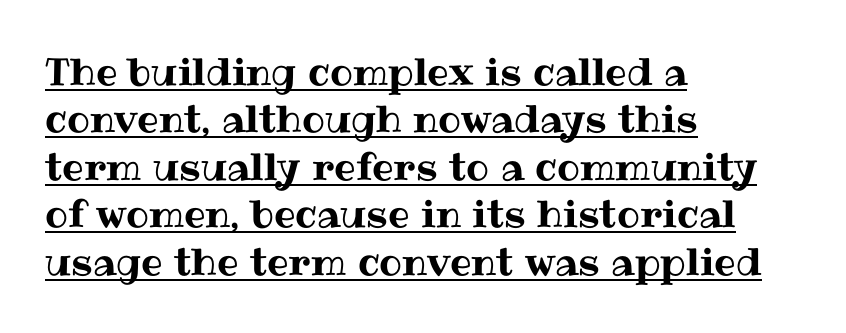
Glance below the letters and you will spot a drawn line. Students, observe: this is what conventionally led text looks like. This rendering uses left alignment, leaving the right contour irregular. Rendered with straight, roman letterforms.
